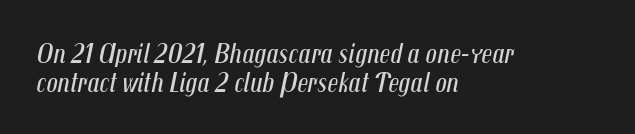
{"italic": "yes", "lean": "right", "slant_degrees": 12, "bold": "no", "weight": "regular", "width": "condensed", "stroke_contrast": "medium", "x_height": "medium", "monospaced": "no", "underline": "no", "align": "left", "line_spacing": "tight", "line_spacing_ratio": 1.04, "letter_spacing": "normal", "letter_spacing_em": 0.0, "glyph_px": 28}
